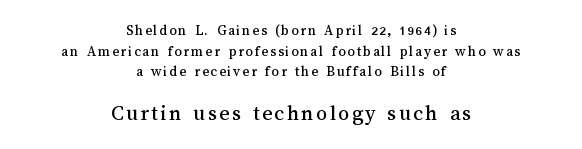
Q: Is the text italic (slanted)? A: No, it is upright.
Q: Is the text underlined? A: No.
Q: How is the paragraph aligned? A: Centered.
Q: Is the spacing between lines tight, normal or loose? A: Normal.
Q: Which block of text is set in a larger size, the first (top) or the second (bottom)? A: The second (bottom) one.
